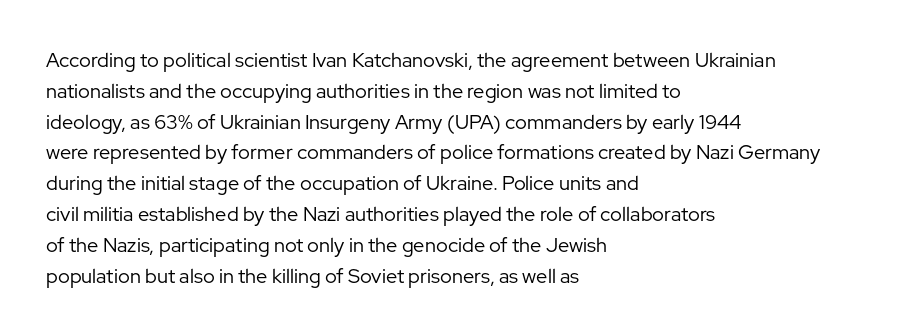
The image shows 20 px text type, upright; set left-aligned, normal line spacing (1.54x), normal letter spacing, not underlined.
